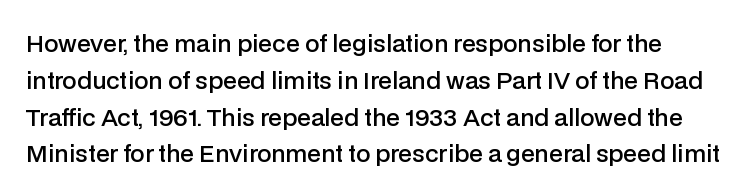
The characters look somewhat weighty, a semibold short of true bold. The gaps between neighbouring characters are ordinary and unremarkable. No word sits above an underline. The lettering holds an erect, upright posture throughout. One glance says typical: line gaps are just what's usual.
